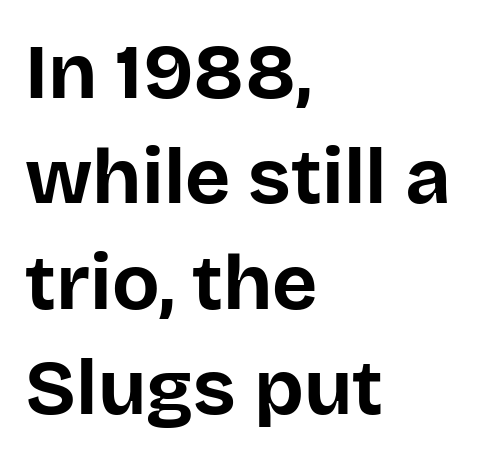
The image shows 78 px bold sans-serif type, upright; set left-aligned, normal line spacing (1.35x), normal letter spacing, not underlined; low stroke contrast and a large x-height.
